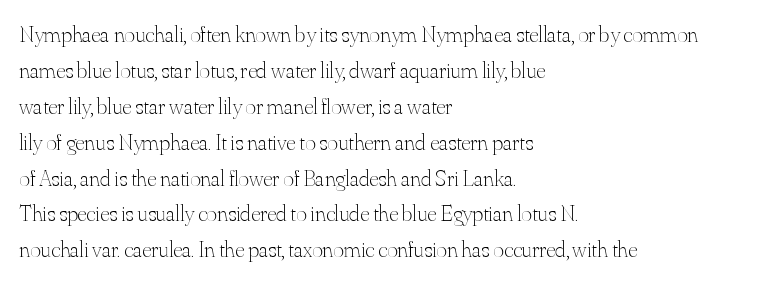
Q: Is the text bold? A: No.
Q: Is the text italic (slanted)? A: No, it is upright.
Q: Is the text underlined? A: No.
Q: How is the paragraph aligned? A: Left-aligned.
Q: Is the spacing between letters normal or unusually wide? A: Normal.
Q: Is the spacing between lines tight, normal or loose? A: Normal.
